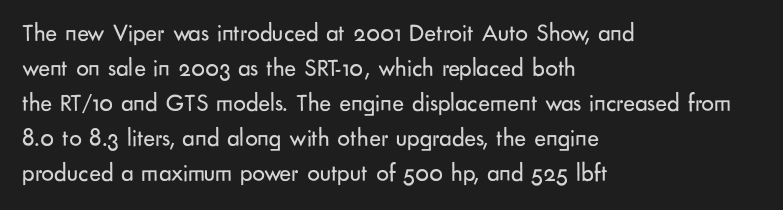
Q: Is the text bold? A: No.
Q: Is the text italic (slanted)? A: No, it is upright.
Q: Is the text underlined? A: No.
Q: How is the paragraph aligned? A: Left-aligned.
Q: Is the spacing between letters normal or unusually wide? A: Normal.
Q: Is the spacing between lines tight, normal or loose? A: Normal.
